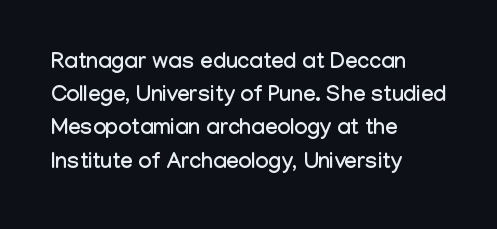
Q: Is the text italic (slanted)? A: No, it is upright.
Q: Is the text underlined? A: No.
Q: How is the paragraph aligned? A: Left-aligned.
Q: Is the spacing between letters normal or unusually wide? A: Normal.
Q: Is the spacing between lines tight, normal or loose? A: Normal.
